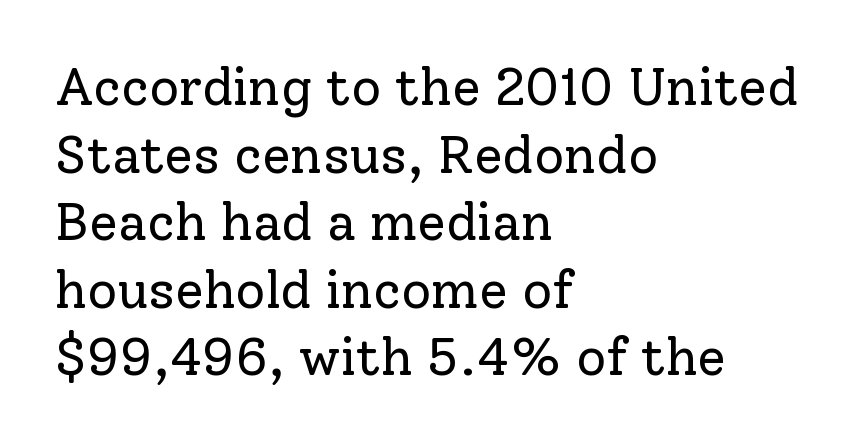
Students, observe: this is what conventionally led text looks like. Stroke thickness stays within the range of a standard reading face or lighter. Do the letters lean? They stand straight. This sample has the flowing, uneven cadence of proportional lettering. These lines are composed in type with serifs. The setting favours the left margin, as ordinary paragraphs usually do.
